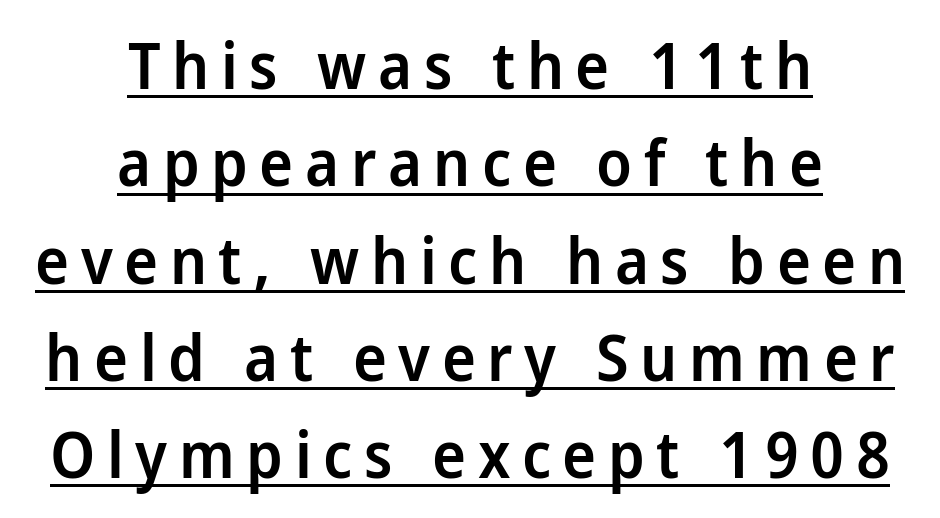
Q: Is the text bold? A: Semi-bold.
Q: Is the text italic (slanted)? A: No, it is upright.
Q: Is the typeface a serif or a sans-serif typeface? A: Sans-serif.
Q: Is the text underlined? A: Yes.
Q: How is the paragraph aligned? A: Centered.
Q: Is the spacing between lines tight, normal or loose? A: Normal.
Q: Width (condensed, normal, or wide)? A: Normal.
Q: Stroke contrast? A: Low.
Q: x-height? A: Medium.
Q: Monospaced? A: No.
